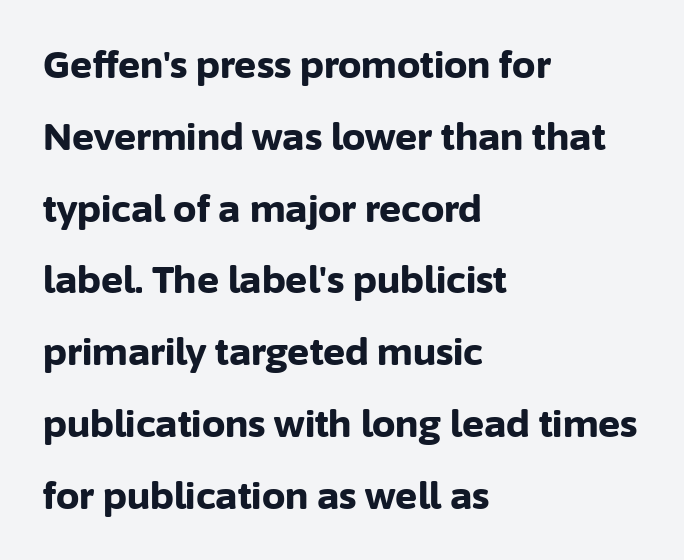
Q: Is the text bold? A: Yes.
Q: Is the text italic (slanted)? A: No, it is upright.
Q: Is the typeface a serif or a sans-serif typeface? A: Sans-serif.
Q: Is the text underlined? A: No.
Q: How is the paragraph aligned? A: Left-aligned.
Q: Is the spacing between letters normal or unusually wide? A: Normal.
Q: Is the spacing between lines tight, normal or loose? A: Loose.
Q: Width (condensed, normal, or wide)? A: Normal.
Q: Stroke contrast? A: Low.
Q: x-height? A: Medium.
Q: Monospaced? A: No.
